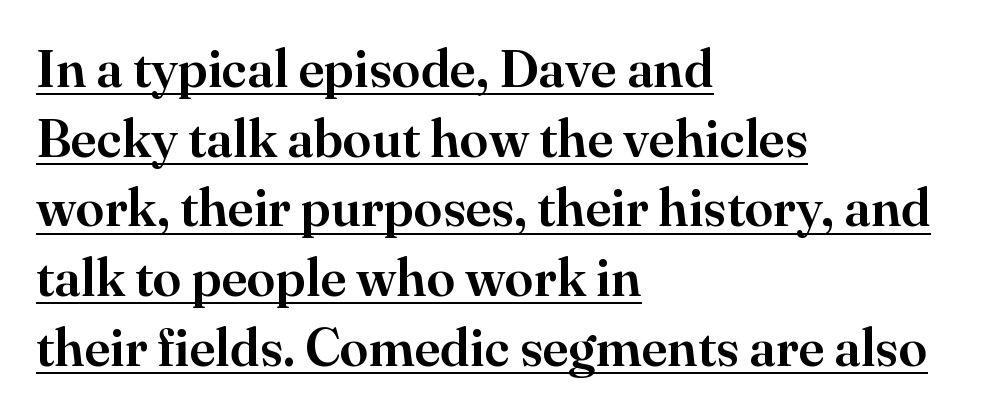
{"serif": "yes", "italic": "no", "width": "normal", "stroke_contrast": "high", "x_height": "small", "monospaced": "no", "underline": "yes", "align": "left", "line_spacing": "normal", "line_spacing_ratio": 1.34, "letter_spacing": "normal", "letter_spacing_em": 0.0, "glyph_px": 52}
